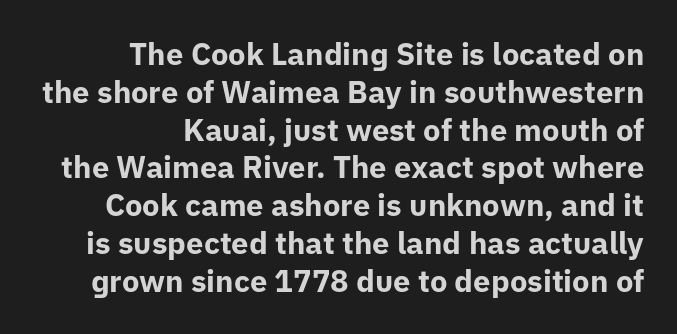
Q: Is the text bold? A: Yes.
Q: Is the text italic (slanted)? A: No, it is upright.
Q: Is the typeface a serif or a sans-serif typeface? A: Sans-serif.
Q: Is the text underlined? A: No.
Q: How is the paragraph aligned? A: Right-aligned.
Q: Is the spacing between letters normal or unusually wide? A: Normal.
Q: Width (condensed, normal, or wide)? A: Normal.
Q: Stroke contrast? A: Low.
Q: x-height? A: Medium.
Q: Monospaced? A: No.
